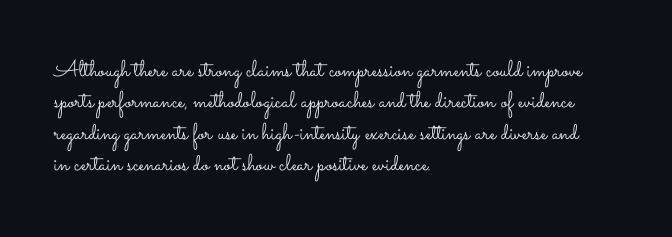
The image shows 23 px text type; set left-aligned, normal line spacing (1.36x), normal letter spacing, not underlined.
